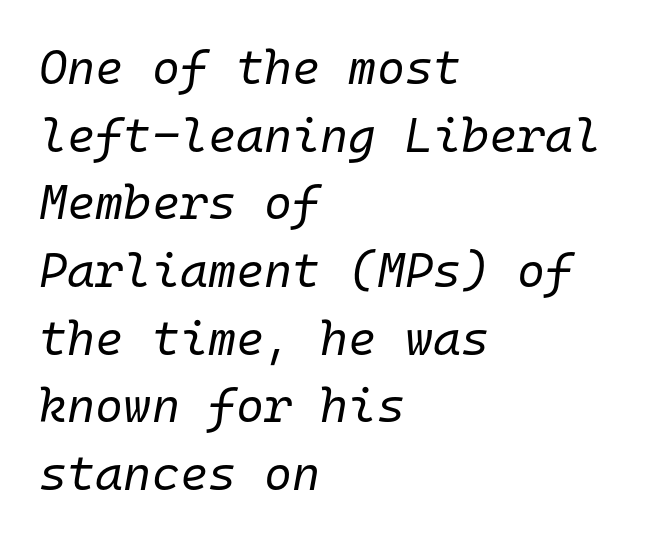
The image shows 48 px regular-weight type, italic (leaning right), monospaced; set left-aligned, normal line spacing (1.41x), normal letter spacing, not underlined; low stroke contrast and a medium x-height.
